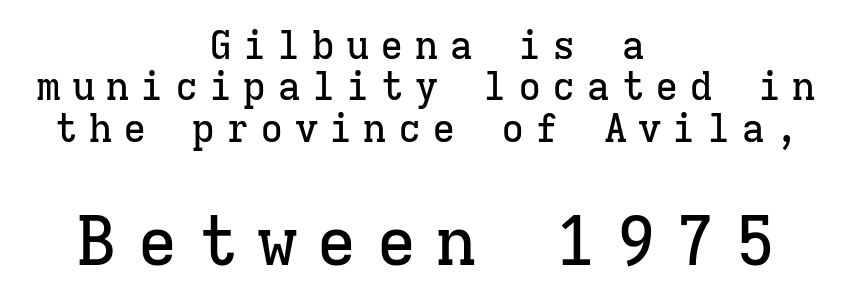
Q: Is the text italic (slanted)? A: No, it is upright.
Q: Is the typeface a serif or a sans-serif typeface? A: Serif.
Q: Is the text underlined? A: No.
Q: How is the paragraph aligned? A: Centered.
Q: Is the spacing between letters normal or unusually wide? A: Unusually wide.
Q: Is the spacing between lines tight, normal or loose? A: Tight.
Q: Which block of text is set in a larger size, the first (top) or the second (bottom)? A: The second (bottom) one.
Q: Width (condensed, normal, or wide)? A: Normal.
Q: Stroke contrast? A: Low.
Q: x-height? A: Medium.
Q: Monospaced? A: Yes.
